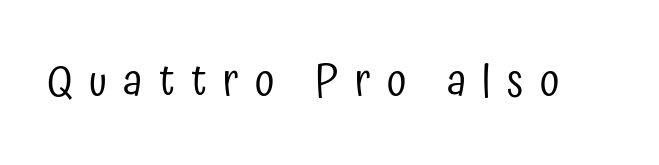
The image shows 43 px regular-weight, condensed sans-serif type, upright; set unusually wide letter spacing (+0.38 em), not underlined; low stroke contrast and a medium x-height.
